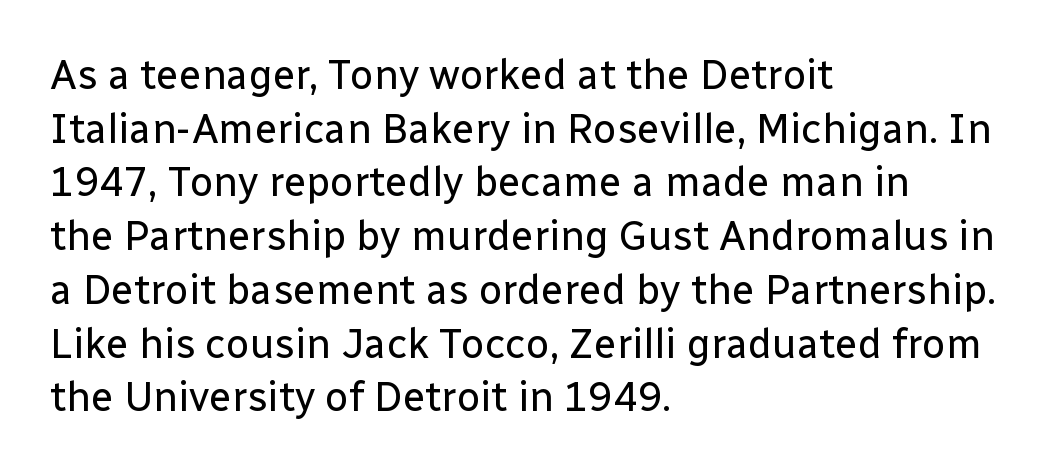
The image shows 41 px regular-weight sans-serif type, upright; set left-aligned, normal line spacing (1.31x), normal letter spacing, not underlined; low stroke contrast and a medium x-height.
